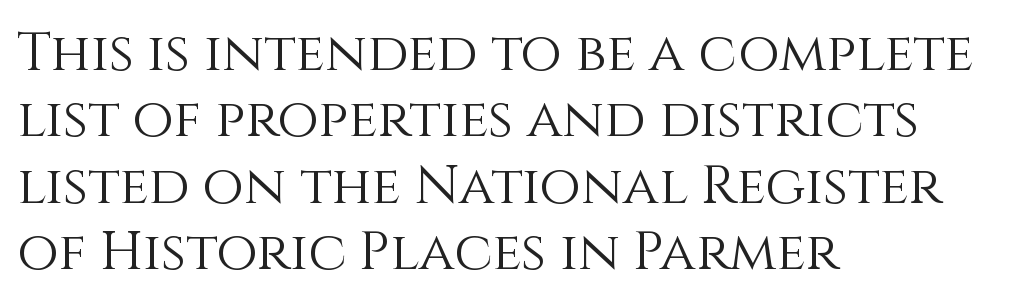
The image shows 54 px light type, upright; set left-aligned, line spacing 1.23x, normal letter spacing, not underlined; a large x-height.
